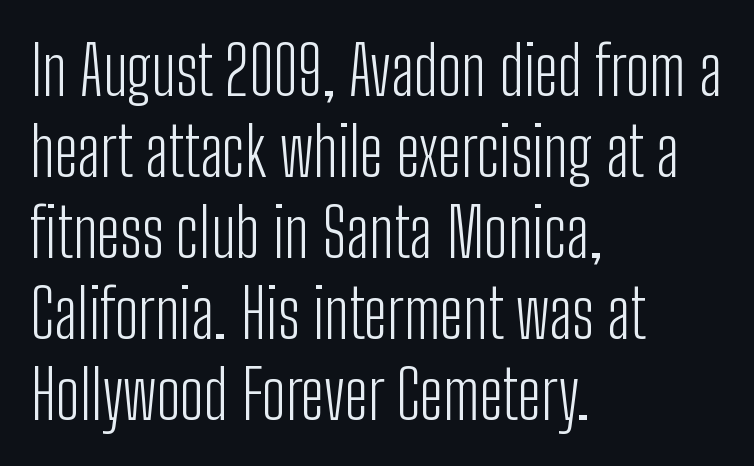
The image shows 67 px light, condensed sans-serif type, upright; set left-aligned, line spacing 1.21x, normal letter spacing, not underlined; low stroke contrast and a medium x-height.
